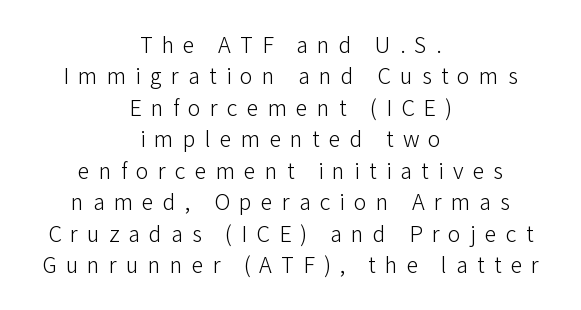
Q: Is the text bold? A: No.
Q: Is the text italic (slanted)? A: No, it is upright.
Q: Is the text underlined? A: No.
Q: How is the paragraph aligned? A: Centered.
Q: Is the spacing between letters normal or unusually wide? A: Unusually wide.
Q: Is the spacing between lines tight, normal or loose? A: Normal.
